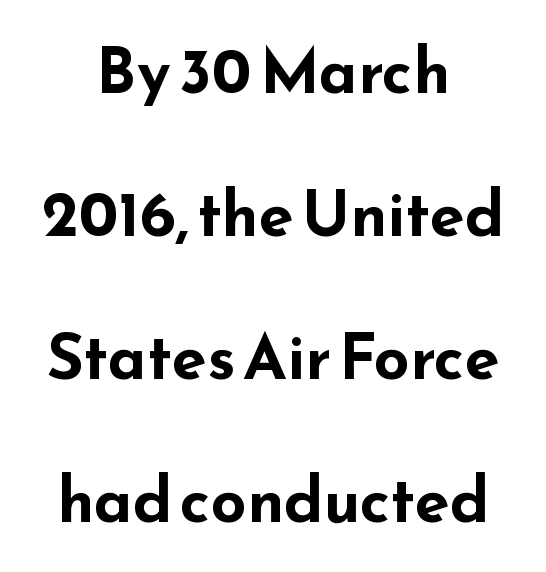
Q: Is the text bold? A: Yes.
Q: Is the text italic (slanted)? A: No, it is upright.
Q: Is the typeface a serif or a sans-serif typeface? A: Sans-serif.
Q: Is the text underlined? A: No.
Q: How is the paragraph aligned? A: Centered.
Q: Is the spacing between letters normal or unusually wide? A: Normal.
Q: Is the spacing between lines tight, normal or loose? A: Loose.
Q: Width (condensed, normal, or wide)? A: Wide.
Q: Stroke contrast? A: Low.
Q: x-height? A: Small.
Q: Monospaced? A: No.
